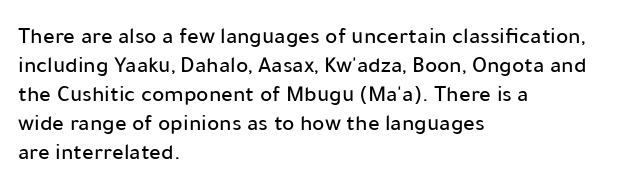
Q: Is the text italic (slanted)? A: No, it is upright.
Q: Is the text underlined? A: No.
Q: How is the paragraph aligned? A: Left-aligned.
Q: Is the spacing between letters normal or unusually wide? A: Normal.
Q: Is the spacing between lines tight, normal or loose? A: Normal.
